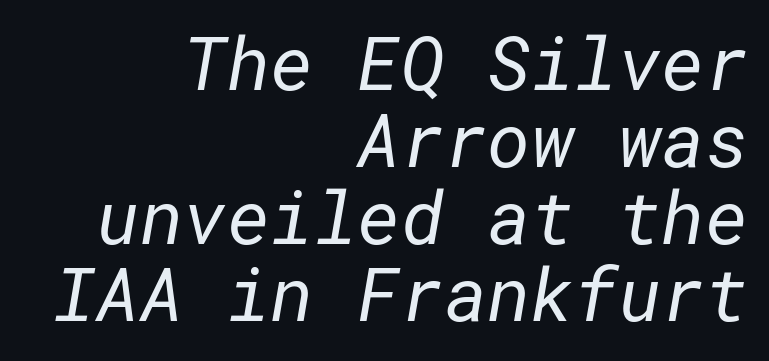
Q: Is the text bold? A: No.
Q: Is the typeface a serif or a sans-serif typeface? A: Sans-serif.
Q: Is the text underlined? A: No.
Q: How is the paragraph aligned? A: Right-aligned.
Q: Is the spacing between letters normal or unusually wide? A: Normal.
Q: Is the spacing between lines tight, normal or loose? A: Tight.
Q: Width (condensed, normal, or wide)? A: Normal.
Q: Stroke contrast? A: Low.
Q: x-height? A: Medium.
